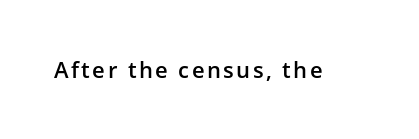
Q: Is the text bold? A: Semi-bold.
Q: Is the text italic (slanted)? A: No, it is upright.
Q: Is the text underlined? A: No.
